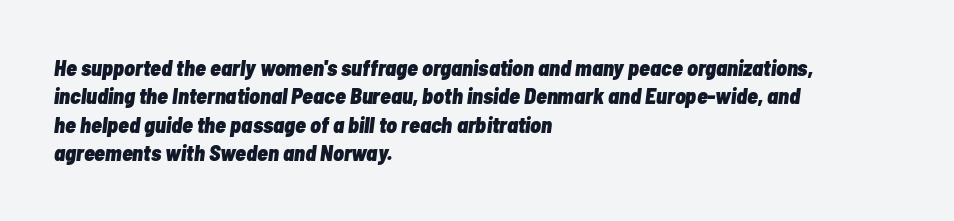
The image shows 22 px bold type, italic (leaning right); set left-aligned, normal line spacing (1.29x), normal letter spacing, not underlined.
